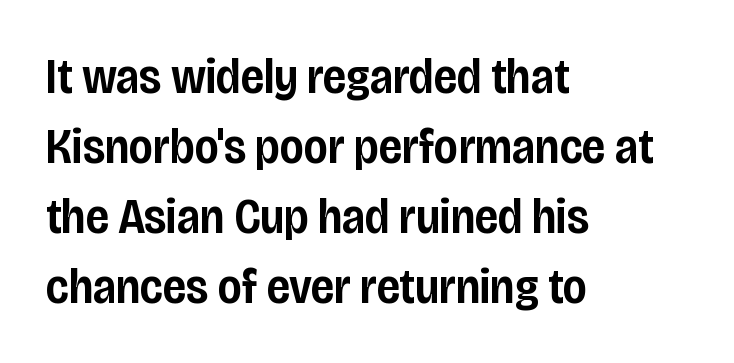
The image shows 50 px semibold, condensed sans-serif type, upright; set left-aligned, normal line spacing (1.4x), normal letter spacing, not underlined; low stroke contrast and a large x-height.
